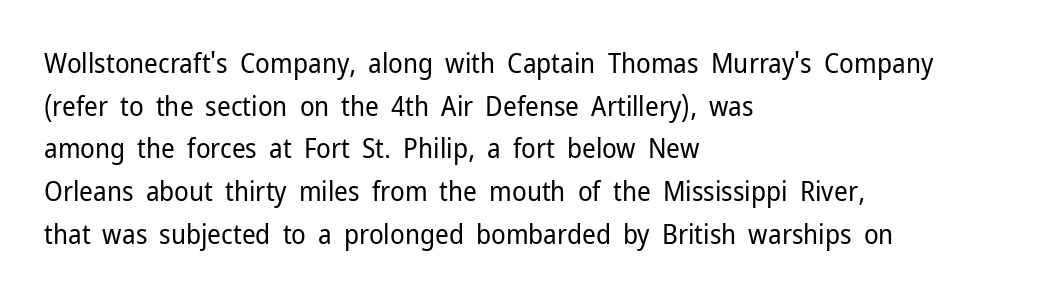
{"italic": "no", "bold": "no", "underline": "no", "align": "left", "line_spacing": "normal", "line_spacing_ratio": 1.58, "letter_spacing": "normal", "letter_spacing_em": 0.0, "glyph_px": 27}
